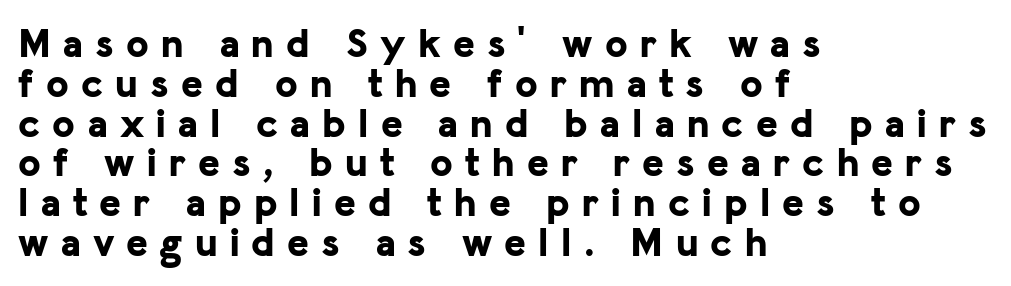
The passage shown is not underscored anywhere. Notice how thick the strokes are: this is what a full bold looks like. Short note: letters widely spaced. Is there any slant? The stems are plumb. These lines stack with their left ends in a neat column.
